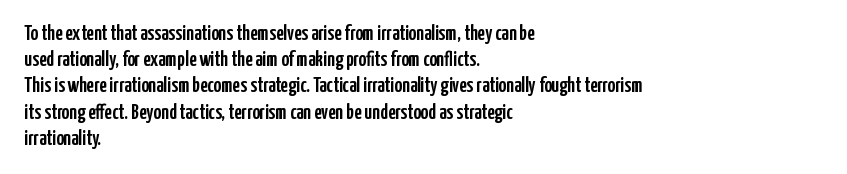
{"italic": "no", "underline": "no", "align": "left", "line_spacing": "normal", "line_spacing_ratio": 1.25, "letter_spacing": "normal", "letter_spacing_em": 0.0, "glyph_px": 21}
